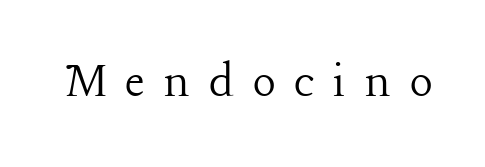
Q: Is the text bold? A: No.
Q: Is the text italic (slanted)? A: No, it is upright.
Q: Is the typeface a serif or a sans-serif typeface? A: Serif.
Q: Is the text underlined? A: No.
Q: Is the spacing between letters normal or unusually wide? A: Unusually wide.
Q: Width (condensed, normal, or wide)? A: Normal.
Q: Stroke contrast? A: Low.
Q: x-height? A: Medium.
Q: Monospaced? A: No.
